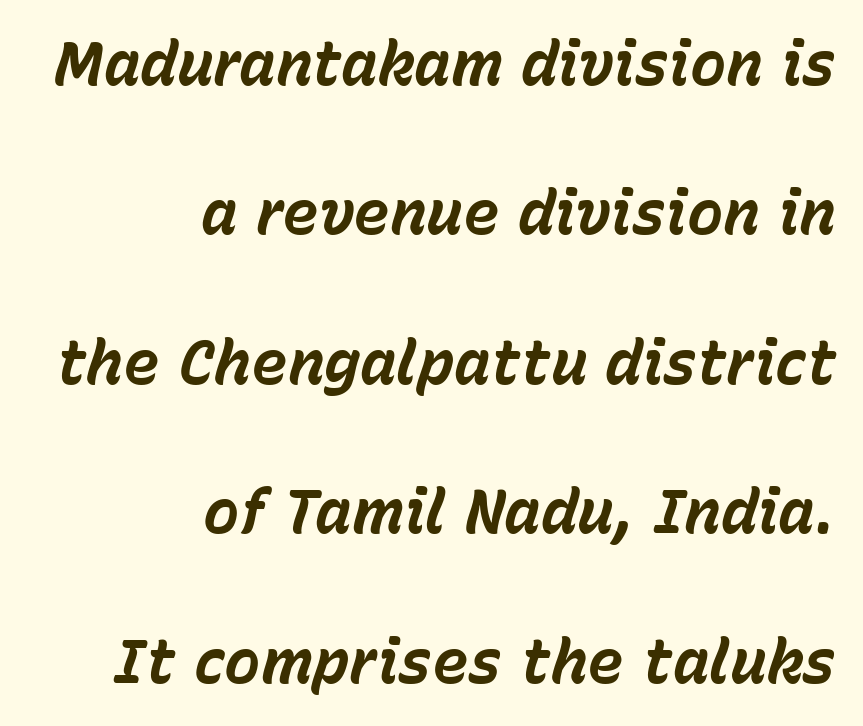
The image shows 61 px bold type, italic (leaning right); set right-aligned, loose line spacing (2.45x), normal letter spacing, not underlined; low stroke contrast and a medium x-height.
